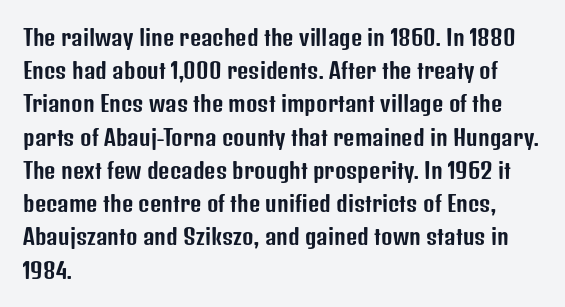
{"italic": "no", "underline": "no", "align": "left", "line_spacing": "normal", "line_spacing_ratio": 1.51, "letter_spacing": "normal", "letter_spacing_em": 0.0, "glyph_px": 22}
